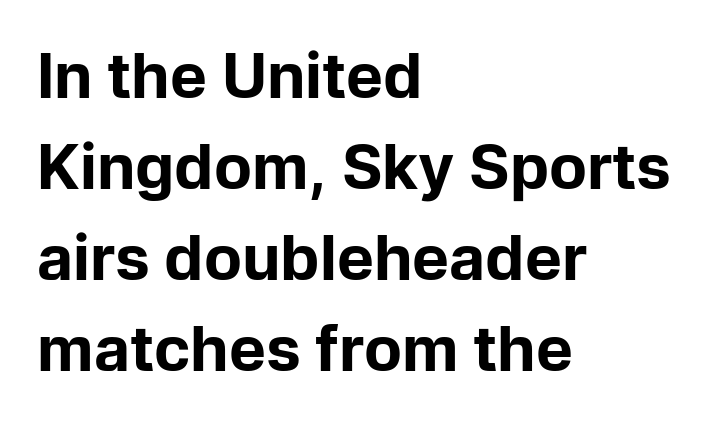
The image shows 62 px bold sans-serif type, upright; set left-aligned, normal line spacing (1.47x), normal letter spacing, not underlined; low stroke contrast and a medium x-height.
